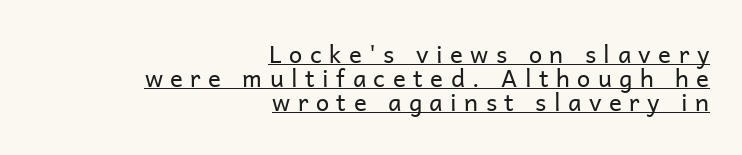
The image shows 24 px text type, upright; set right-aligned, tight line spacing (1.01x), unusually wide letter spacing (+0.31 em), underlined.
